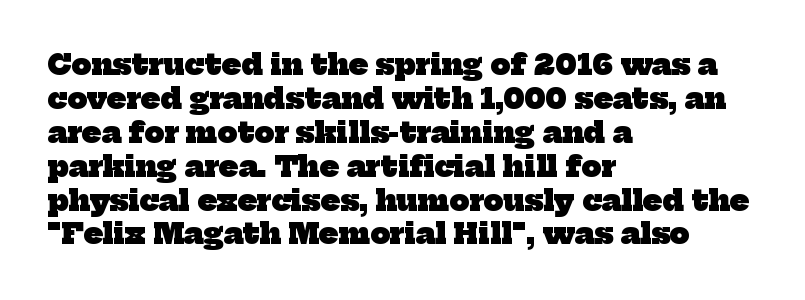
{"serif": "yes", "bold": "yes", "weight": "heavy", "width": "normal", "stroke_contrast": "low", "x_height": "medium", "monospaced": "no", "underline": "no", "align": "left", "line_spacing_ratio": 1.21, "letter_spacing": "normal", "letter_spacing_em": 0.0, "glyph_px": 28}
